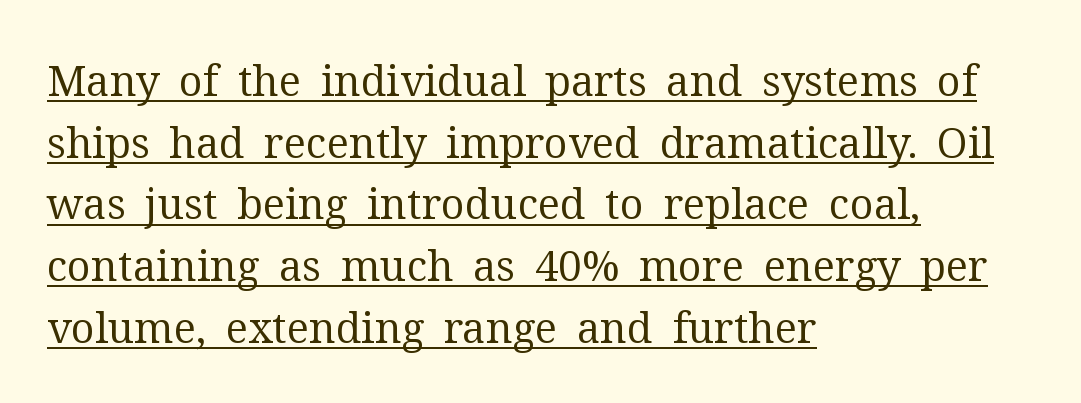
Q: Is the text bold? A: No.
Q: Is the text italic (slanted)? A: No, it is upright.
Q: Is the typeface a serif or a sans-serif typeface? A: Serif.
Q: Is the text underlined? A: Yes.
Q: How is the paragraph aligned? A: Left-aligned.
Q: Is the spacing between letters normal or unusually wide? A: Normal.
Q: Is the spacing between lines tight, normal or loose? A: Normal.
Q: Width (condensed, normal, or wide)? A: Normal.
Q: Stroke contrast? A: Medium.
Q: x-height? A: Medium.
Q: Monospaced? A: No.
